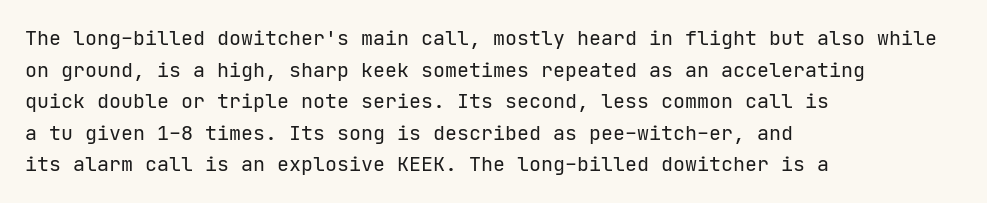
The image shows 20 px text type, upright; set left-aligned, normal line spacing (1.58x), normal letter spacing, not underlined.
